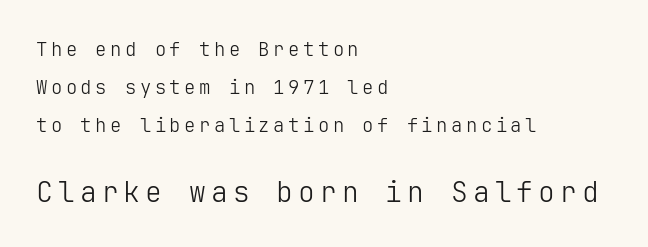
Serifs: no, the terminals of the letterforms are clean. Of the two passages, the one underneath uses the larger point size. This is the regular roman posture of the typeface. Where is the straight margin? On the left. If you measured baseline to baseline, you'd find a long distance.
